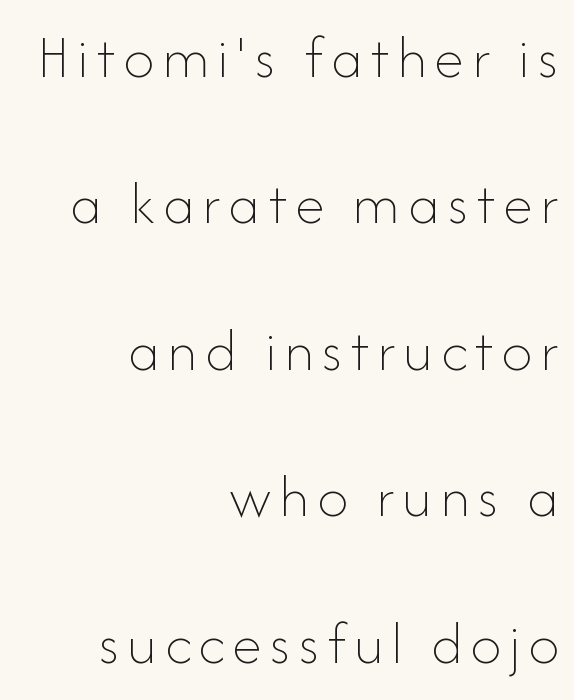
The image shows 61 px thin type, upright; set right-aligned, loose line spacing (2.4x), not underlined; low stroke contrast and a small x-height.
